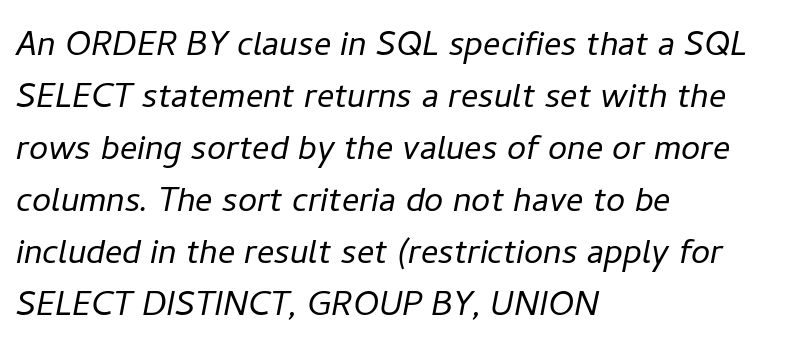
{"italic": "yes", "lean": "right", "slant_degrees": 11, "bold": "no", "weight": "light", "width": "normal", "stroke_contrast": "low", "x_height": "medium", "monospaced": "no", "underline": "no", "align": "left", "line_spacing_ratio": 1.21, "letter_spacing": "normal", "letter_spacing_em": 0.0, "glyph_px": 43}
